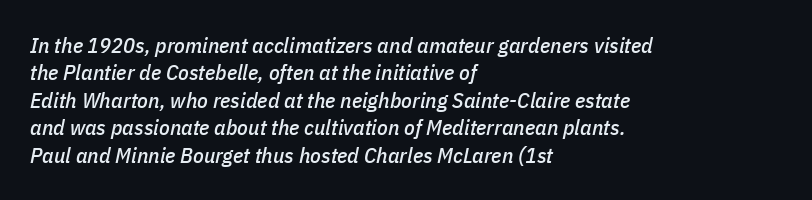
Q: Is the text italic (slanted)? A: Yes, it leans right by about 11 degrees.
Q: Is the text underlined? A: No.
Q: How is the paragraph aligned? A: Left-aligned.
Q: Is the spacing between letters normal or unusually wide? A: Normal.
Q: Is the spacing between lines tight, normal or loose? A: Normal.
